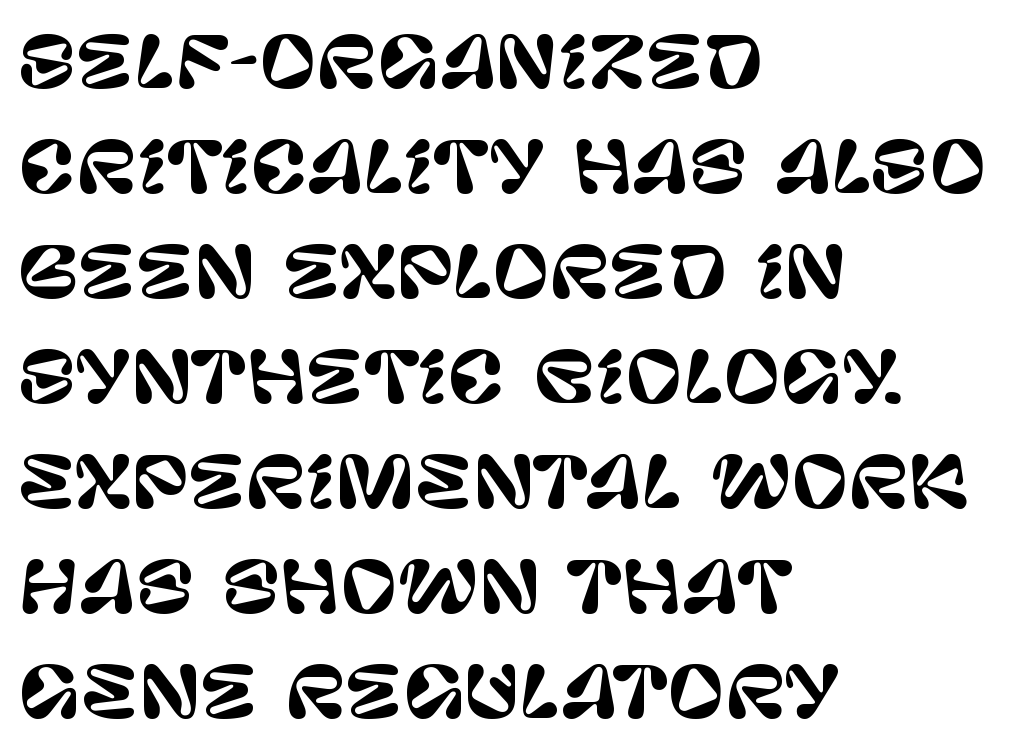
The image shows 70 px sans-serif type; set left-aligned, normal line spacing (1.5x), normal letter spacing, not underlined; low stroke contrast and a large x-height.
